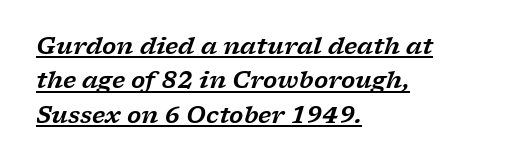
Here the glyphs are tracked normally, forming tight word shapes. Visually the block forms a straight wall on the left and a jagged coastline on the right. Is there much room between lines? A standard amount, neither cramped nor airy. Notice how a bar underscores the lettering throughout. Quick note: italic.
